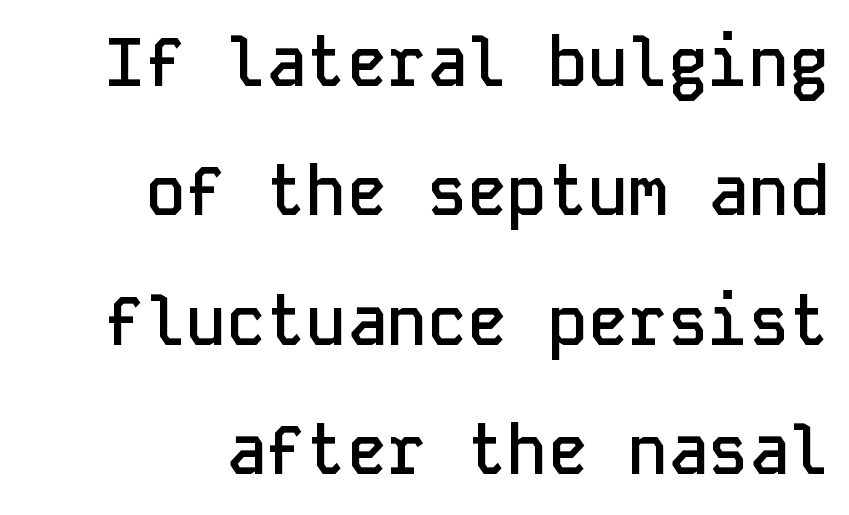
The image shows 67 px semibold sans-serif type, upright, monospaced; set right-aligned, loose line spacing (1.93x), normal letter spacing, not underlined; low stroke contrast and a medium x-height.
